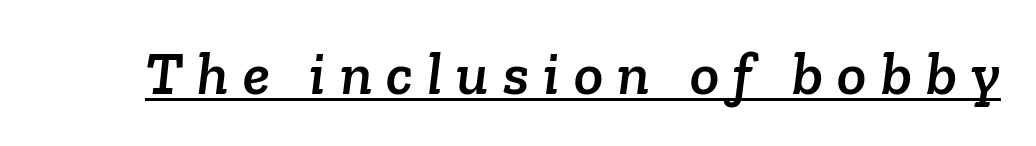
Caption: lettering with a line underneath. Do the characters align in a grid? No, the font is proportional. A typesetter would call this heavily tracked-out type. Old-style or modern, the face here clearly has serifs.
